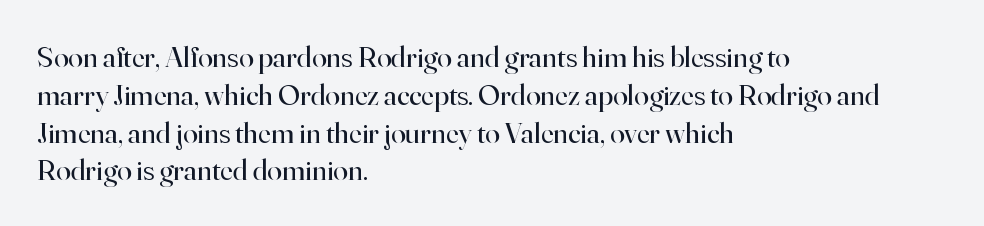
Words float on clear page, feet unadorned. Stroke thickness stays within the range of a standard reading face or lighter. Line starts are locked; line ends wander. Characters remain perfectly vertical along every line. Each letter keeps its own natural width here, so spacing adapts to shape.
